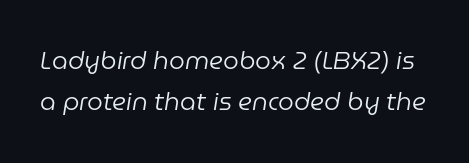
The baseline area is clear. This is not heavy type; no bold has been used. Tracking here is standard; glyphs follow each other at the usual distance. Is the type slanted? Yes — the strokes lean at a clear angle. Students, observe: this is what conventionally led text looks like.
